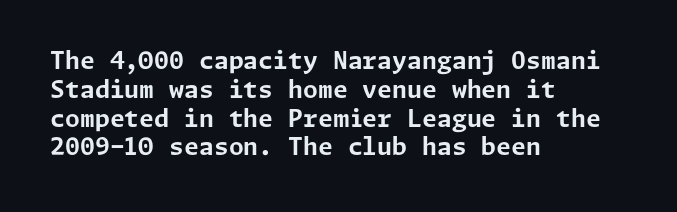
A classic flush-left, rag-right setting is used for this passage. Plenty of ink on the page — the face is bold. A typesetter would mark this as roman, not italic. In terms of letterspacing, this is plain default setting. The zone under the glyphs is completely vacant.
